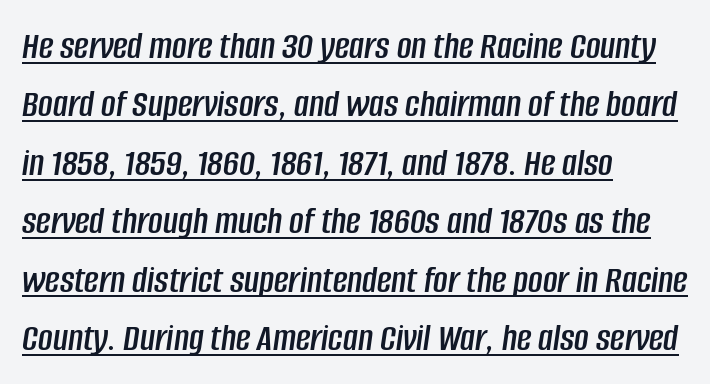
Q: Is the text italic (slanted)? A: Yes, it leans right by about 8 degrees.
Q: Is the text underlined? A: Yes.
Q: How is the paragraph aligned? A: Left-aligned.
Q: Is the spacing between letters normal or unusually wide? A: Normal.
Q: Is the spacing between lines tight, normal or loose? A: Normal.
Q: Width (condensed, normal, or wide)? A: Condensed.
Q: Stroke contrast? A: Low.
Q: x-height? A: Large.
Q: Monospaced? A: No.
